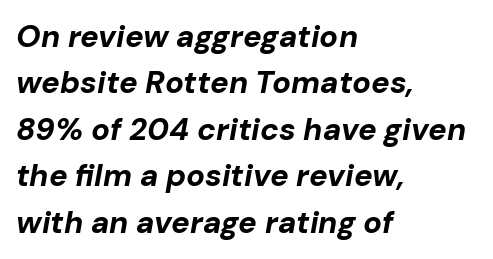
The image shows 31 px bold type, italic (leaning right); set left-aligned, normal line spacing (1.5x), normal letter spacing, not underlined; low stroke contrast and a medium x-height.
